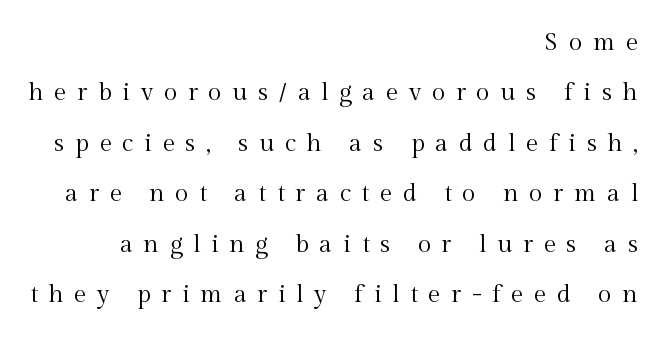
Q: Is the text bold? A: No.
Q: Is the text italic (slanted)? A: No, it is upright.
Q: Is the text underlined? A: No.
Q: How is the paragraph aligned? A: Right-aligned.
Q: Is the spacing between letters normal or unusually wide? A: Unusually wide.
Q: Is the spacing between lines tight, normal or loose? A: Loose.
